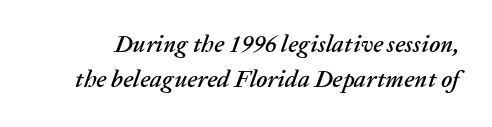
{"italic": "yes", "lean": "right", "slant_degrees": 20, "underline": "no", "line_spacing": "normal", "line_spacing_ratio": 1.47, "letter_spacing": "normal", "letter_spacing_em": 0.0, "glyph_px": 24}
